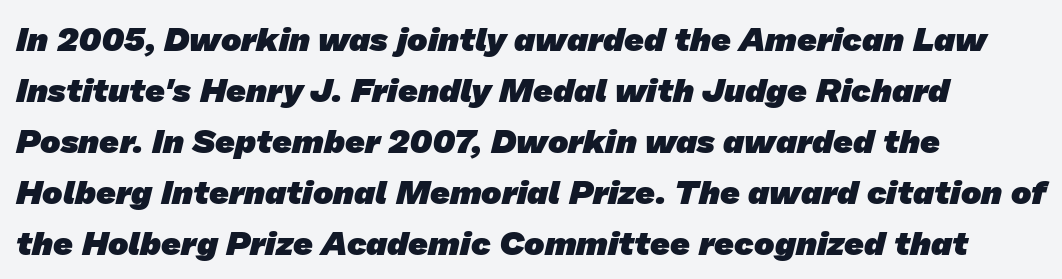
{"serif": "no", "bold": "yes", "weight": "heavy", "width": "normal", "stroke_contrast": "low", "x_height": "medium", "monospaced": "no", "underline": "no", "align": "left", "line_spacing": "normal", "line_spacing_ratio": 1.5, "letter_spacing": "normal", "letter_spacing_em": 0.0, "glyph_px": 34}
